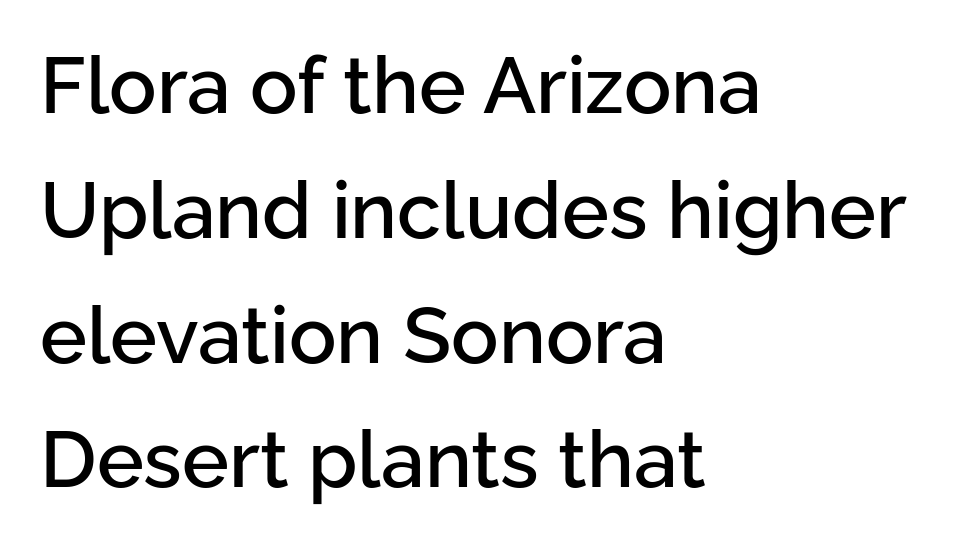
The image shows 79 px sans-serif type, upright; set left-aligned, normal line spacing (1.58x), normal letter spacing, not underlined; low stroke contrast and a medium x-height.
